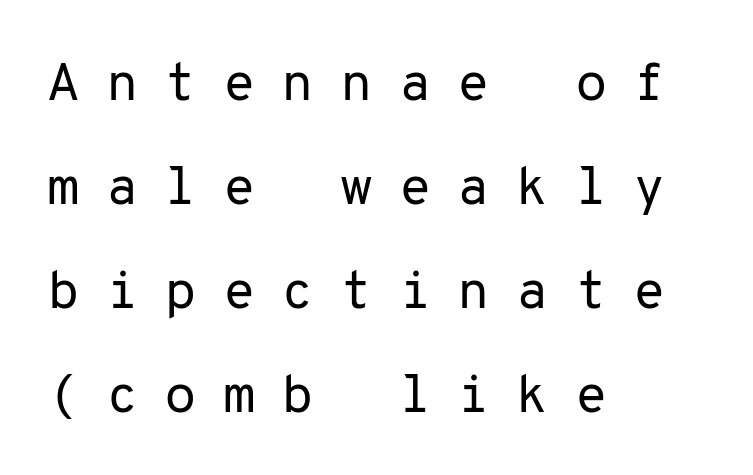
{"serif": "no", "italic": "no", "bold": "no", "weight": "regular", "width": "normal", "stroke_contrast": "low", "x_height": "medium", "monospaced": "yes", "underline": "no", "align": "left", "line_spacing": "loose", "line_spacing_ratio": 1.96, "letter_spacing": "wide", "letter_spacing_em": 0.49, "glyph_px": 53}
